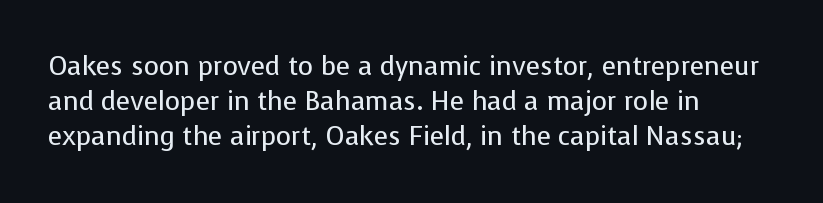
How are the letters spaced? Ordinarily, with no added tracking. Has an underline been added? It has not. Honestly, the row spacing looks completely unremarkable. The font is comparable to plain body text, perhaps lighter. Visually the block forms a straight wall on the left and a jagged coastline on the right.
